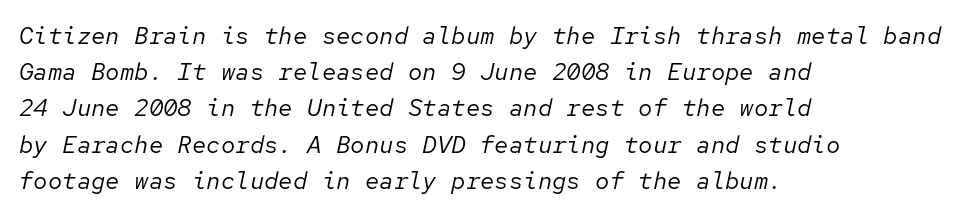
The image shows 24 px text type, italic (leaning right); set left-aligned, normal line spacing (1.51x), normal letter spacing, not underlined.
